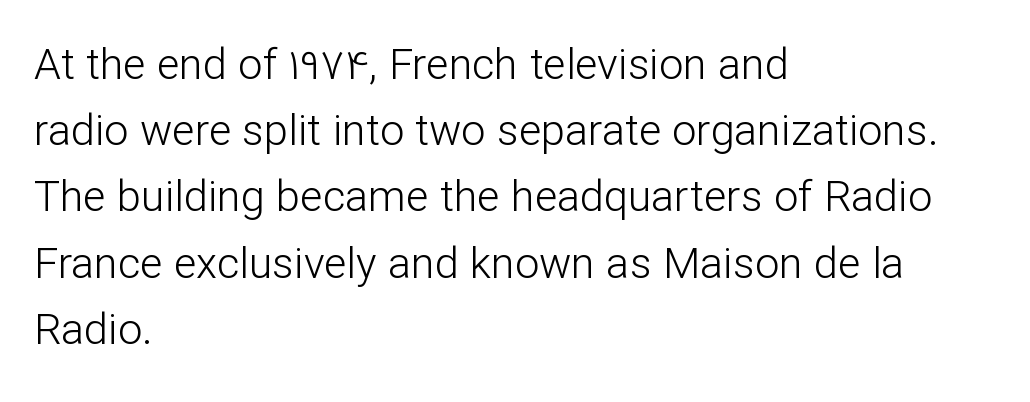
Nope, no serifs anywhere on these letters. The face used here is proportionally spaced, like ordinary book or web type. The block of text has a typical density, with ordinary space between rows. Weight: regular or lighter.
